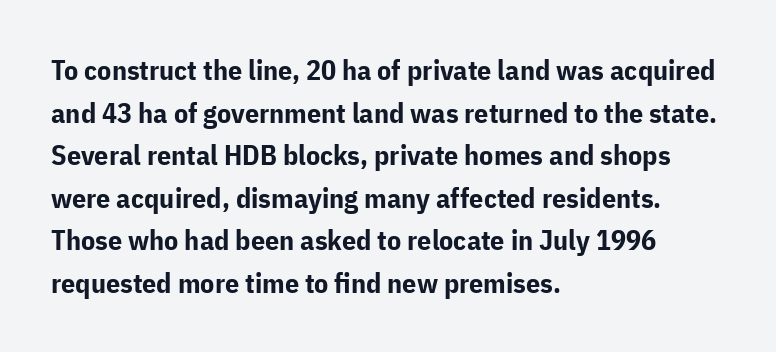
The image shows 28 px bold sans-serif type, upright; set left-aligned, normal line spacing (1.52x), normal letter spacing, not underlined; low stroke contrast and a medium x-height.
